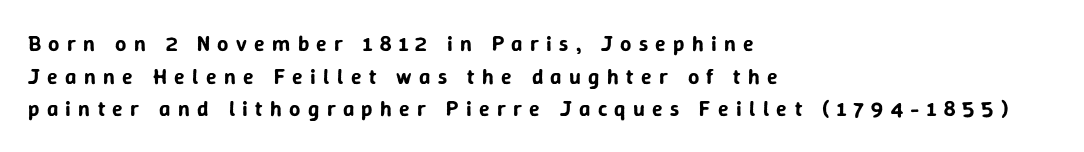
The image shows 22 px text type, upright; set left-aligned, normal line spacing (1.48x), unusually wide letter spacing (+0.33 em), not underlined.
